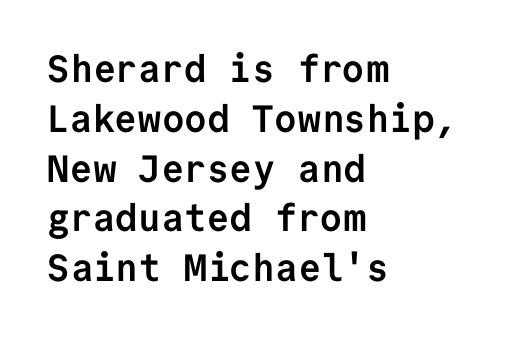
The image shows 38 px semibold sans-serif type, upright, monospaced; set left-aligned, normal line spacing (1.31x), normal letter spacing, not underlined; low stroke contrast and a medium x-height.
